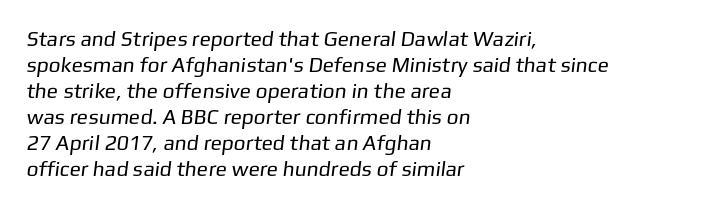
The image shows 21 px text type; set left-aligned, line spacing 1.24x, normal letter spacing, not underlined.
